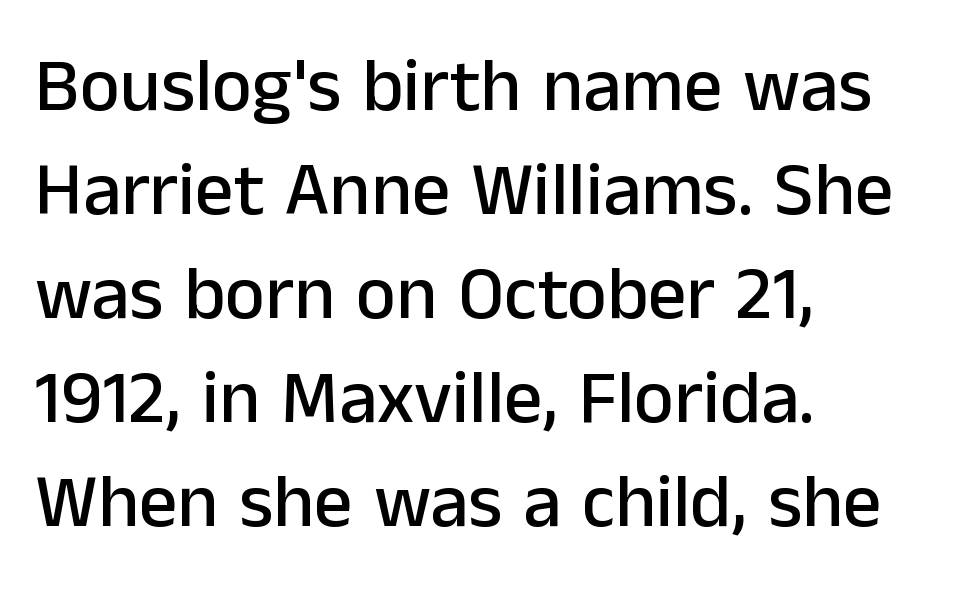
{"serif": "no", "italic": "no", "width": "normal", "stroke_contrast": "low", "x_height": "medium", "monospaced": "no", "underline": "no", "align": "left", "line_spacing": "normal", "line_spacing_ratio": 1.37, "letter_spacing": "normal", "letter_spacing_em": 0.0, "glyph_px": 76}
